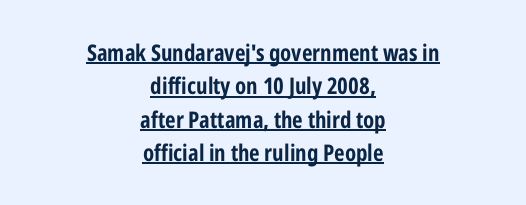
{"italic": "no", "bold": "yes", "underline": "yes", "align": "center", "line_spacing": "normal", "line_spacing_ratio": 1.45, "letter_spacing": "normal", "letter_spacing_em": 0.0, "glyph_px": 23}
